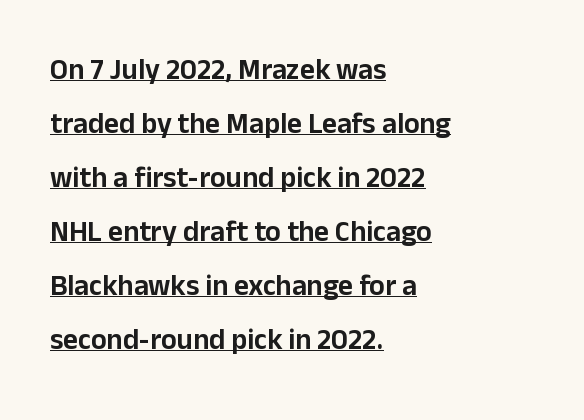
{"serif": "no", "italic": "no", "width": "normal", "stroke_contrast": "low", "x_height": "medium", "monospaced": "no", "underline": "yes", "align": "left", "line_spacing_ratio": 1.86, "letter_spacing": "normal", "letter_spacing_em": 0.0, "glyph_px": 29}
